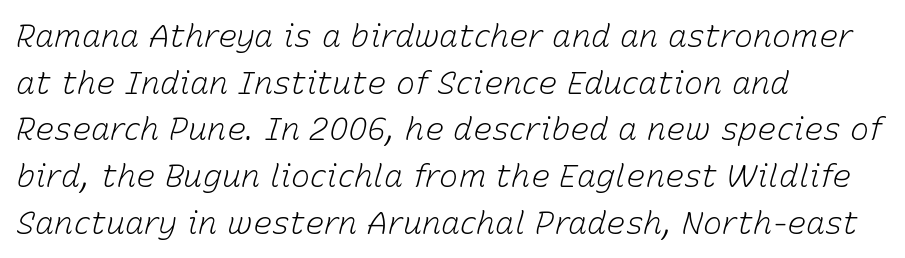
Q: Is the text bold? A: No.
Q: Is the text italic (slanted)? A: Yes, it leans right by about 15 degrees.
Q: Is the text underlined? A: No.
Q: How is the paragraph aligned? A: Left-aligned.
Q: Is the spacing between letters normal or unusually wide? A: Normal.
Q: Is the spacing between lines tight, normal or loose? A: Normal.
Q: Width (condensed, normal, or wide)? A: Normal.
Q: Stroke contrast? A: Low.
Q: x-height? A: Medium.
Q: Monospaced? A: No.
